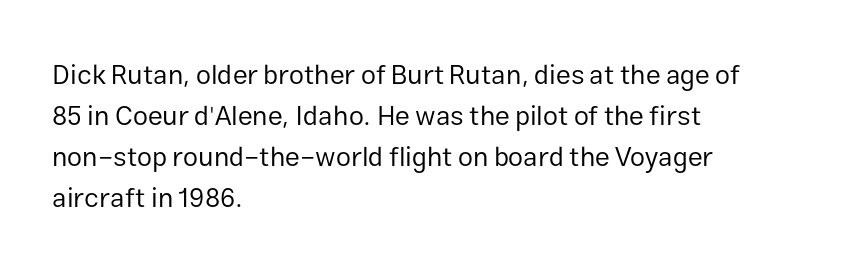
Q: Is the text bold? A: No.
Q: Is the text italic (slanted)? A: No, it is upright.
Q: Is the text underlined? A: No.
Q: How is the paragraph aligned? A: Left-aligned.
Q: Is the spacing between letters normal or unusually wide? A: Normal.
Q: Is the spacing between lines tight, normal or loose? A: Normal.
